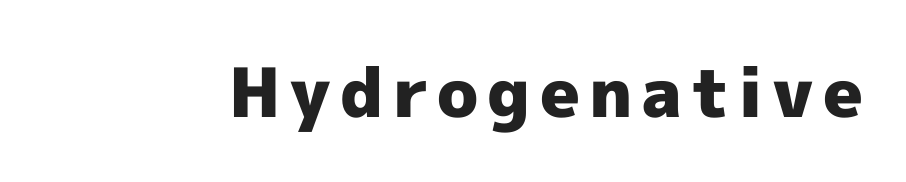
Q: Is the text bold? A: Yes.
Q: Is the text italic (slanted)? A: No, it is upright.
Q: Is the typeface a serif or a sans-serif typeface? A: Sans-serif.
Q: Is the text underlined? A: No.
Q: Width (condensed, normal, or wide)? A: Normal.
Q: x-height? A: Medium.
Q: Monospaced? A: No.
